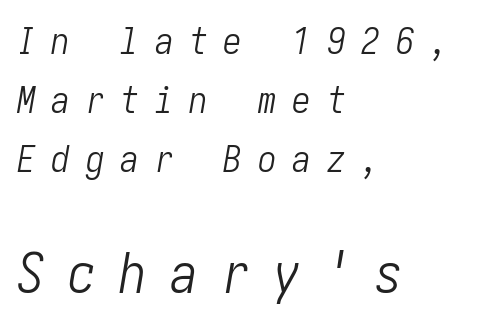
Has an underline been added? It has not. No letter is thick-stroked: the sample isn't bold. The letters in the lower block stand taller than those in the block above. All the whitespace from short lines collects on the right.
